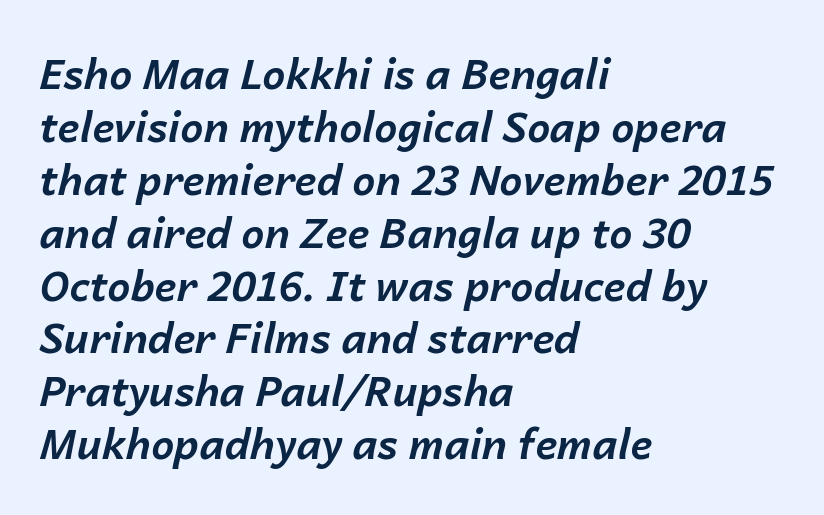
Q: Is the text bold? A: Yes.
Q: Is the text italic (slanted)? A: Yes, it leans right by about 14 degrees.
Q: Is the text underlined? A: No.
Q: How is the paragraph aligned? A: Left-aligned.
Q: Is the spacing between letters normal or unusually wide? A: Normal.
Q: Is the spacing between lines tight, normal or loose? A: Normal.
Q: Width (condensed, normal, or wide)? A: Normal.
Q: Stroke contrast? A: Low.
Q: x-height? A: Medium.
Q: Monospaced? A: No.
